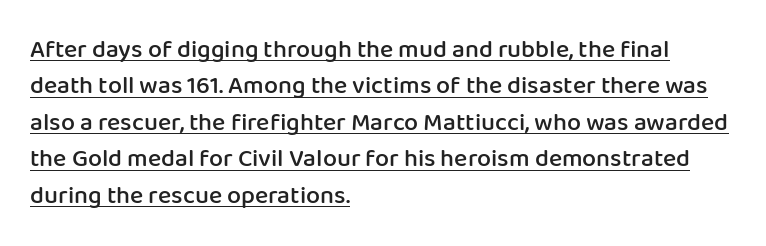
Every row of glyphs begins at an identical x-position on the left. A roman cut, with each character standing at attention. Stems and bowls a touch heavier than normal — semibold. Somebody hit Ctrl+U on this one — the words are underlined.
